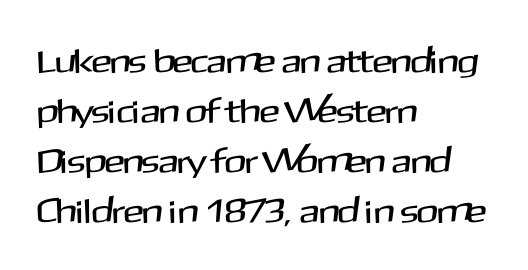
The image shows 34 px sans-serif type, upright; set left-aligned, normal line spacing (1.47x), normal letter spacing, not underlined; medium stroke contrast and a medium x-height.
